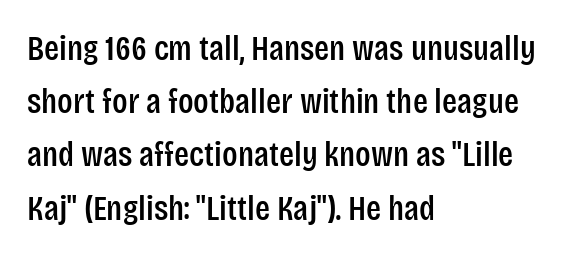
Is there much room between lines? A standard amount, neither cramped nor airy. Every character sits straight up, as roman type does. This sample has the flowing, uneven cadence of proportional lettering. The glyphs are unaccompanied by any horizontal stroke below them. Layout note: lines flush left. The rendering shows plain stroke endings on the letterforms — a sans-serif design.
